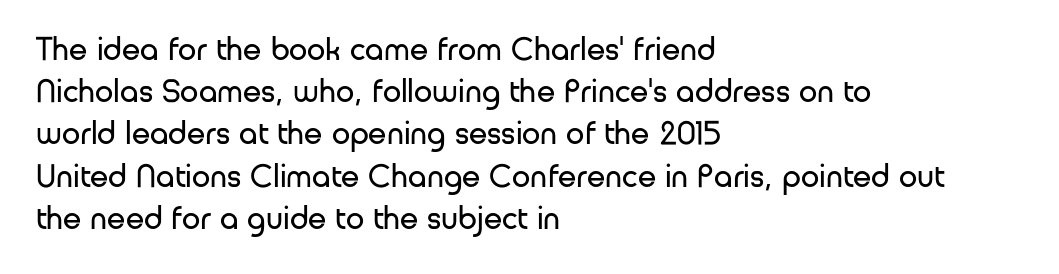
Q: Is the text bold? A: No.
Q: Is the text italic (slanted)? A: No, it is upright.
Q: Is the typeface a serif or a sans-serif typeface? A: Sans-serif.
Q: Is the text underlined? A: No.
Q: How is the paragraph aligned? A: Left-aligned.
Q: Is the spacing between letters normal or unusually wide? A: Normal.
Q: Is the spacing between lines tight, normal or loose? A: Normal.
Q: Width (condensed, normal, or wide)? A: Normal.
Q: Stroke contrast? A: Low.
Q: x-height? A: Medium.
Q: Monospaced? A: No.
